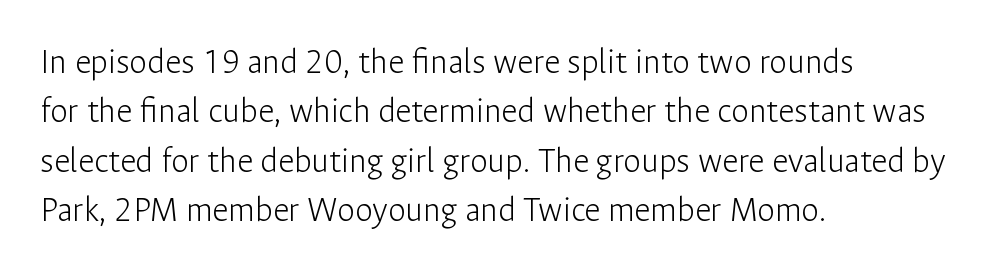
Q: Is the text bold? A: No.
Q: Is the text italic (slanted)? A: No, it is upright.
Q: Is the typeface a serif or a sans-serif typeface? A: Sans-serif.
Q: Is the text underlined? A: No.
Q: How is the paragraph aligned? A: Left-aligned.
Q: Is the spacing between letters normal or unusually wide? A: Normal.
Q: Is the spacing between lines tight, normal or loose? A: Normal.
Q: Width (condensed, normal, or wide)? A: Normal.
Q: Stroke contrast? A: Low.
Q: x-height? A: Medium.
Q: Monospaced? A: No.
